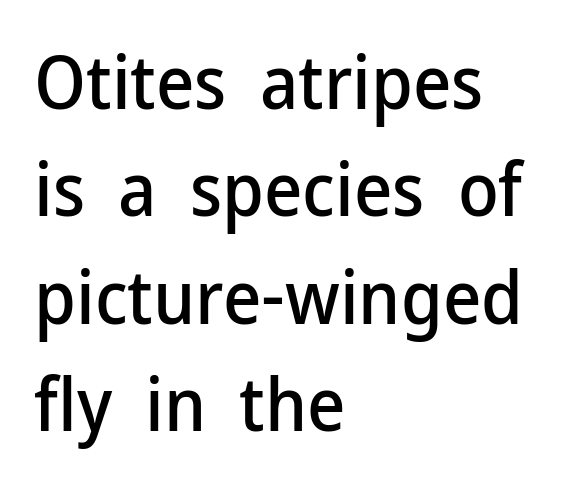
{"serif": "no", "italic": "no", "width": "normal", "stroke_contrast": "low", "x_height": "medium", "monospaced": "no", "underline": "no", "align": "left", "line_spacing": "normal", "line_spacing_ratio": 1.45, "letter_spacing": "normal", "letter_spacing_em": 0.0, "glyph_px": 74}
